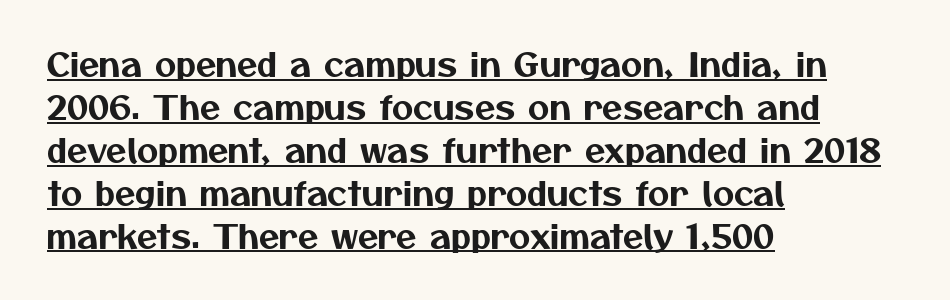
Is this a fixed-width face? No — the glyphs have proportional, varying widths. The face used here appears with an underline applied. The letters carry no serifs — their stems end cleanly without finishing strokes. What's the leading like? Ordinary, nothing unusual.
